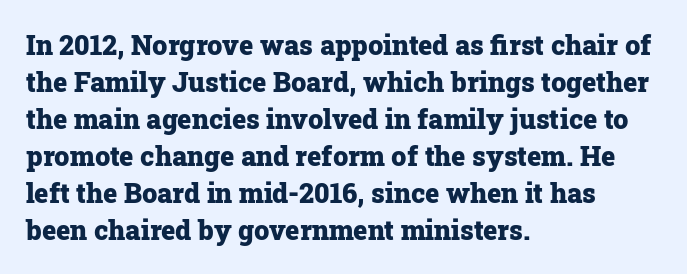
The image shows 27 px bold type, upright; set left-aligned, normal line spacing (1.37x), normal letter spacing, not underlined.
